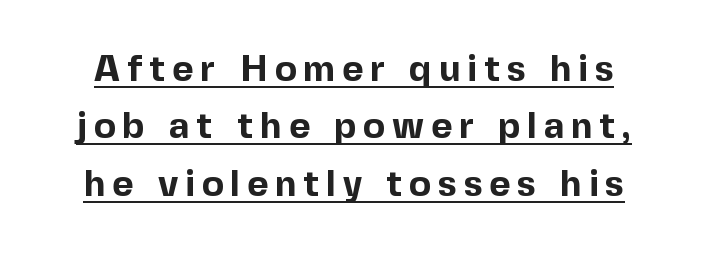
The image shows 37 px bold sans-serif type, upright; set normal line spacing (1.55x), underlined; a medium x-height.
